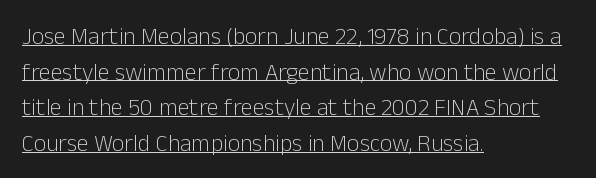
Q: Is the text bold? A: No.
Q: Is the text italic (slanted)? A: No, it is upright.
Q: Is the text underlined? A: Yes.
Q: How is the paragraph aligned? A: Left-aligned.
Q: Is the spacing between letters normal or unusually wide? A: Normal.
Q: Is the spacing between lines tight, normal or loose? A: Normal.
